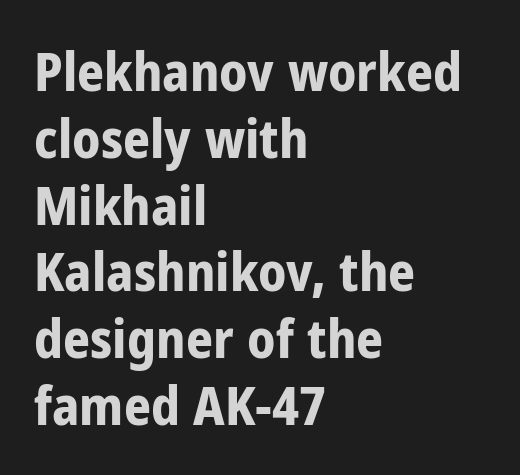
Q: Is the text bold? A: Yes.
Q: Is the text italic (slanted)? A: No, it is upright.
Q: Is the typeface a serif or a sans-serif typeface? A: Sans-serif.
Q: Is the text underlined? A: No.
Q: How is the paragraph aligned? A: Left-aligned.
Q: Is the spacing between letters normal or unusually wide? A: Normal.
Q: Is the spacing between lines tight, normal or loose? A: Normal.
Q: Width (condensed, normal, or wide)? A: Condensed.
Q: Stroke contrast? A: Low.
Q: x-height? A: Medium.
Q: Monospaced? A: No.
